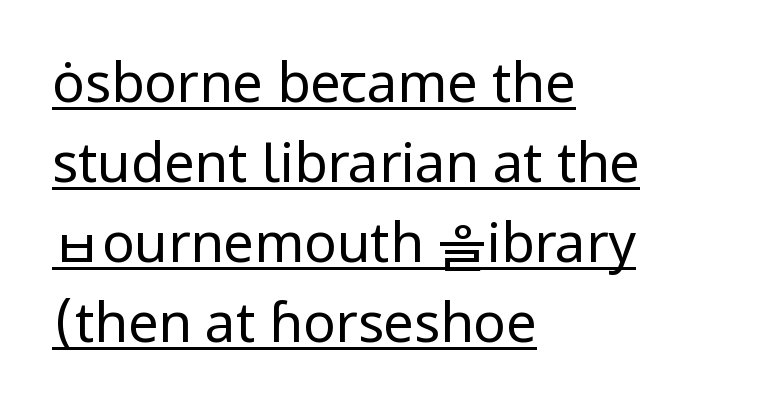
{"serif": "no", "italic": "no", "bold": "no", "weight": "regular", "width": "normal", "stroke_contrast": "low", "x_height": "medium", "monospaced": "no", "underline": "yes", "align": "left", "line_spacing": "normal", "line_spacing_ratio": 1.48, "letter_spacing": "normal", "letter_spacing_em": 0.0, "glyph_px": 54}
